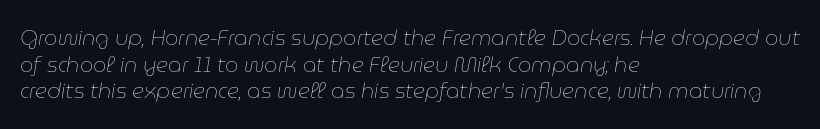
{"italic": "yes", "lean": "right", "slant_degrees": 9, "bold": "no", "underline": "no", "align": "left", "line_spacing": "normal", "line_spacing_ratio": 1.27, "letter_spacing": "normal", "letter_spacing_em": 0.0, "glyph_px": 21}
